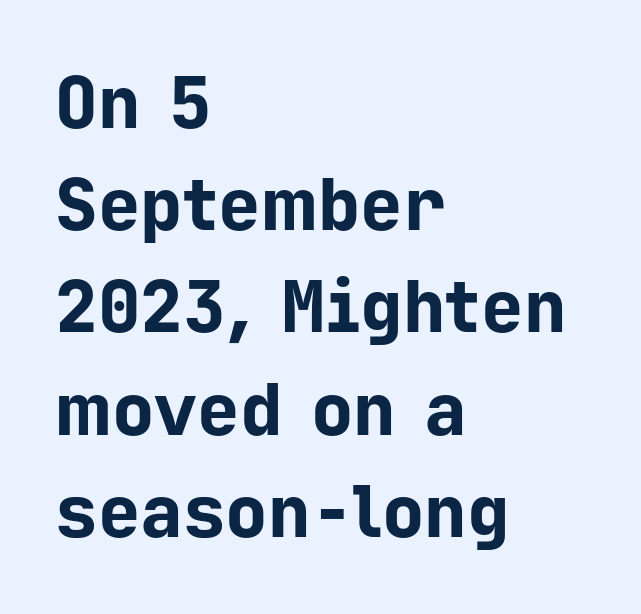
Q: Is the text bold? A: Yes.
Q: Is the text italic (slanted)? A: No, it is upright.
Q: Is the typeface a serif or a sans-serif typeface? A: Sans-serif.
Q: Is the text underlined? A: No.
Q: How is the paragraph aligned? A: Left-aligned.
Q: Is the spacing between letters normal or unusually wide? A: Normal.
Q: Is the spacing between lines tight, normal or loose? A: Normal.
Q: Width (condensed, normal, or wide)? A: Normal.
Q: Stroke contrast? A: Low.
Q: x-height? A: Medium.
Q: Monospaced? A: Yes.
